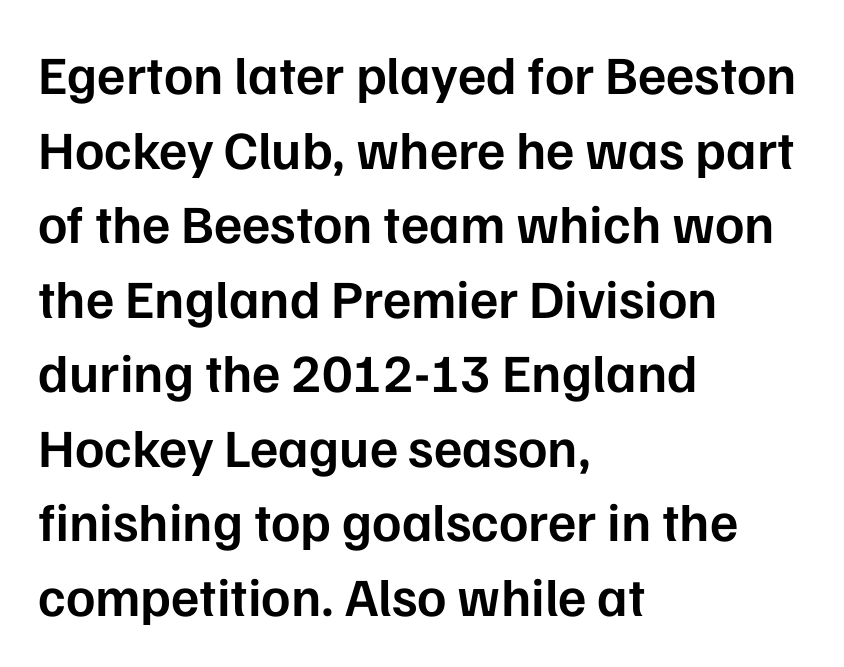
Font category for this specimen: sans-serif. This is the in-between weight designers call semibold or demi. The line texture is even and compact thanks to regular tracking. If you drew a line through each stem, it would be perfectly vertical.
